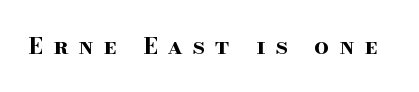
The image shows 23 px bold type, upright; set unusually wide letter spacing (+0.44 em), not underlined.
